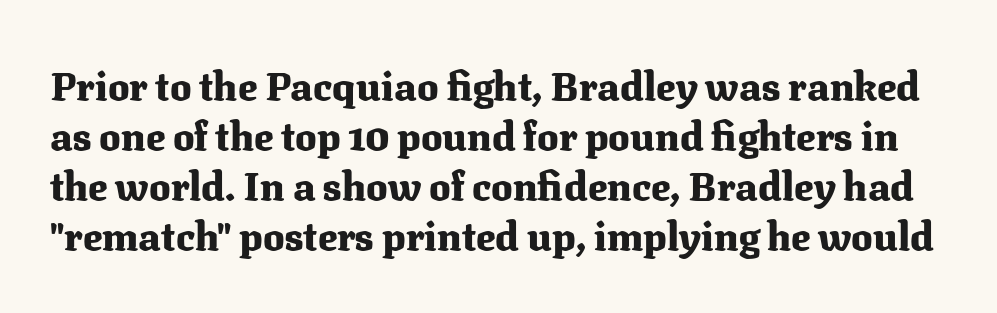
The image shows 40 px heavy serif type, upright; set normal line spacing (1.25x), normal letter spacing, not underlined; medium stroke contrast and a medium x-height.
